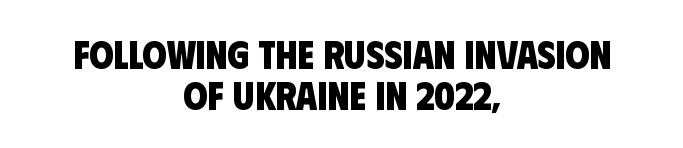
The image shows 39 px heavy, condensed sans-serif type; set centered, tight line spacing (1.06x), normal letter spacing, not underlined; low stroke contrast and a large x-height.
